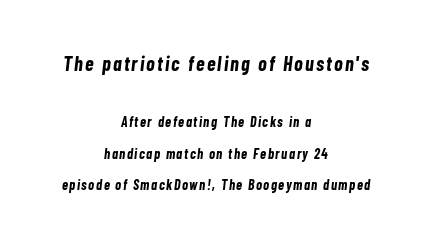
The text carries the slant typical of an italic or oblique font. These words are printed bold, with thick strokes throughout. The block sitting higher on the canvas is the one with enlarged characters. Does the leading feel generous? Absolutely, it's lavish. The baseline area is clear.
